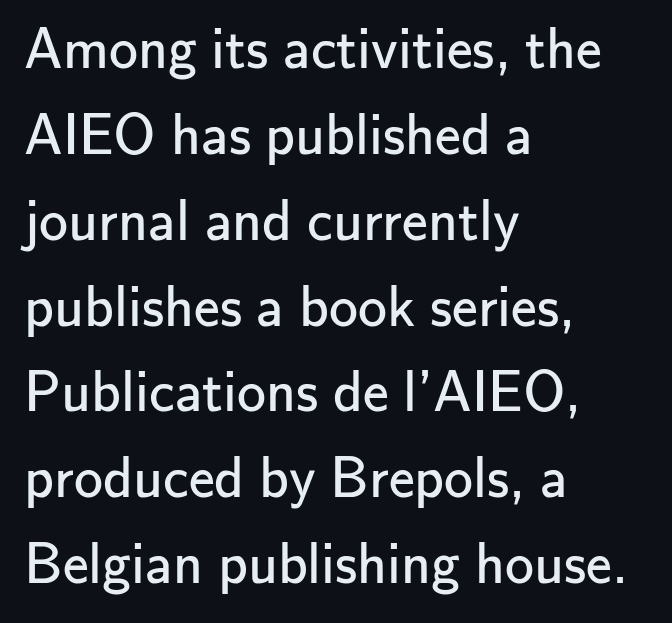
The image shows 58 px regular-weight sans-serif type, upright; set left-aligned, normal line spacing (1.48x), normal letter spacing, not underlined; low stroke contrast and a small x-height.
